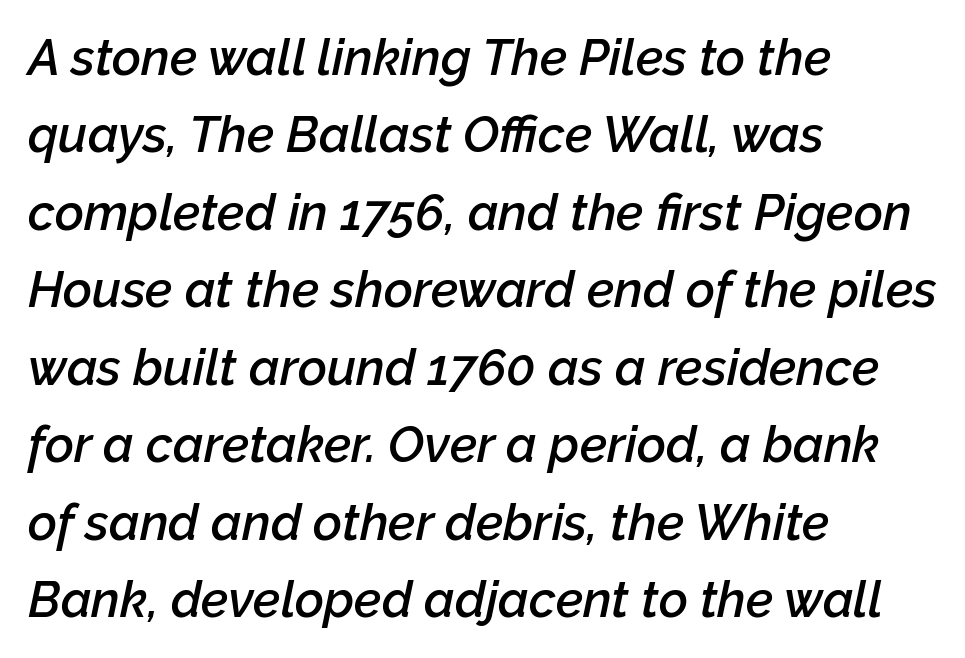
The image shows 50 px semibold type, italic (leaning right); set left-aligned, normal line spacing (1.55x), normal letter spacing, not underlined; low stroke contrast and a medium x-height.
